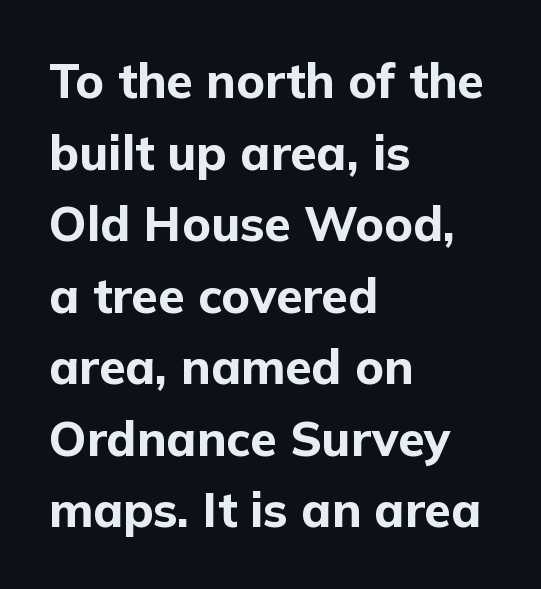
Q: Is the text bold? A: Yes.
Q: Is the text italic (slanted)? A: No, it is upright.
Q: Is the typeface a serif or a sans-serif typeface? A: Sans-serif.
Q: Is the text underlined? A: No.
Q: How is the paragraph aligned? A: Left-aligned.
Q: Is the spacing between letters normal or unusually wide? A: Normal.
Q: Is the spacing between lines tight, normal or loose? A: Normal.
Q: Width (condensed, normal, or wide)? A: Normal.
Q: Stroke contrast? A: Low.
Q: x-height? A: Medium.
Q: Monospaced? A: No.
